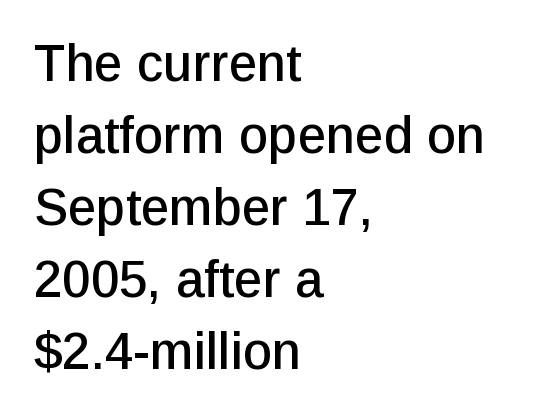
Q: Is the text italic (slanted)? A: No, it is upright.
Q: Is the typeface a serif or a sans-serif typeface? A: Sans-serif.
Q: Is the text underlined? A: No.
Q: How is the paragraph aligned? A: Left-aligned.
Q: Is the spacing between letters normal or unusually wide? A: Normal.
Q: Is the spacing between lines tight, normal or loose? A: Normal.
Q: Width (condensed, normal, or wide)? A: Normal.
Q: Stroke contrast? A: Low.
Q: x-height? A: Medium.
Q: Monospaced? A: No.
